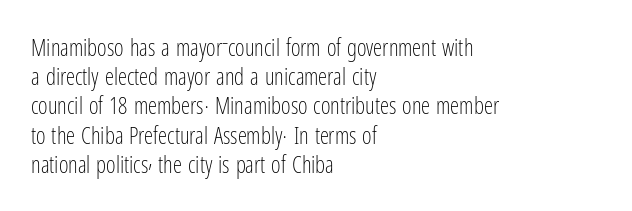
Q: Is the text bold? A: No.
Q: Is the text italic (slanted)? A: No, it is upright.
Q: Is the text underlined? A: No.
Q: How is the paragraph aligned? A: Left-aligned.
Q: Is the spacing between letters normal or unusually wide? A: Normal.
Q: Is the spacing between lines tight, normal or loose? A: Normal.
